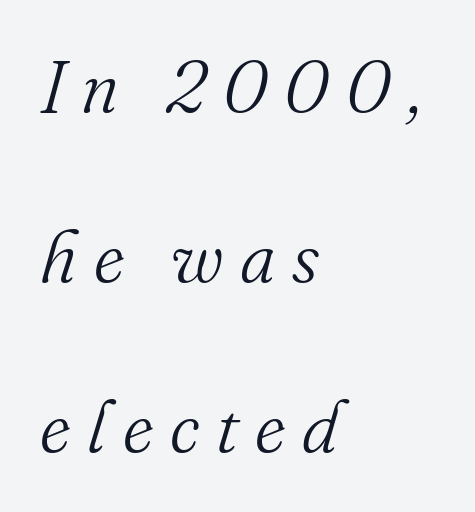
{"serif": "yes", "italic": "yes", "lean": "right", "slant_degrees": 16, "bold": "no", "weight": "light", "width": "normal", "stroke_contrast": "medium", "x_height": "small", "monospaced": "no", "underline": "no", "align": "left", "line_spacing": "loose", "line_spacing_ratio": 2.33, "letter_spacing": "wide", "letter_spacing_em": 0.23, "glyph_px": 73}
